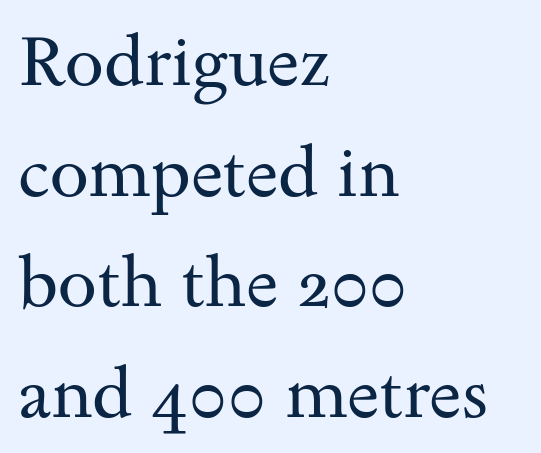
The image shows 70 px regular-weight, wide serif type, upright; set left-aligned, normal line spacing (1.58x), normal letter spacing, not underlined; medium stroke contrast and a small x-height.
